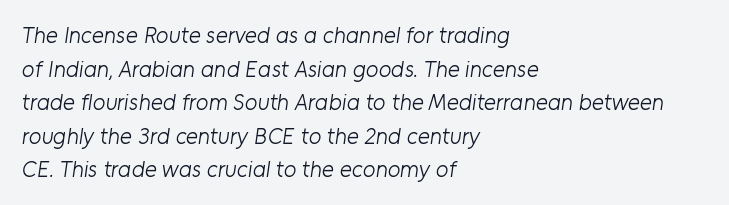
The cut favours lightness, reaching ordinary text weight at its darkest. The specimen omits any rule beneath the text block's lines. Alignment: flush left. This sample keeps an unexceptional amount of space between lines. Words appear dense and cohesive because spacing is normal.
